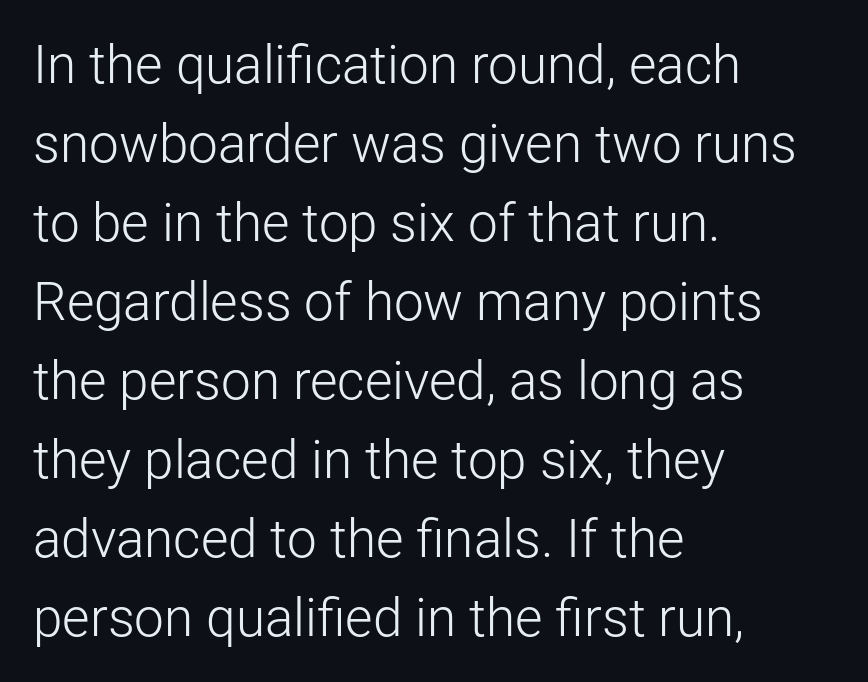
{"serif": "no", "italic": "no", "bold": "no", "weight": "light", "width": "normal", "stroke_contrast": "low", "x_height": "medium", "monospaced": "no", "underline": "no", "align": "left", "line_spacing": "normal", "line_spacing_ratio": 1.49, "letter_spacing": "normal", "letter_spacing_em": 0.0, "glyph_px": 53}
